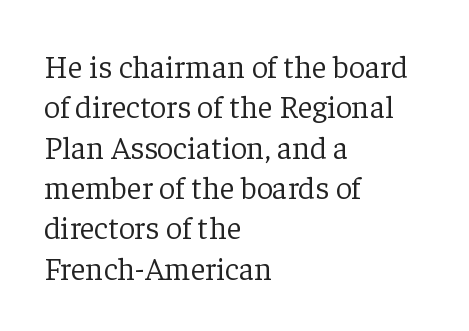
This sample has the flowing, uneven cadence of proportional lettering. If you measured baseline to baseline, you'd find a middling distance. Plain, unruled lines of type. The letters look calm and open, with moderate or lighter stems.
